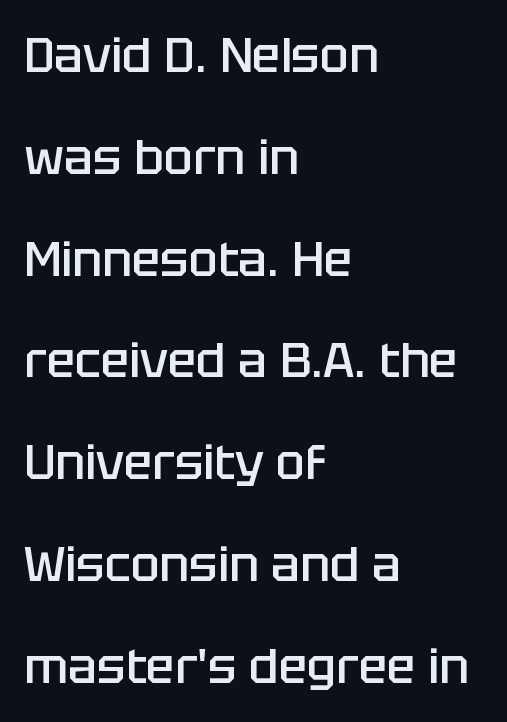
Q: Is the text bold? A: Semi-bold.
Q: Is the text italic (slanted)? A: No, it is upright.
Q: Is the typeface a serif or a sans-serif typeface? A: Sans-serif.
Q: Is the text underlined? A: No.
Q: How is the paragraph aligned? A: Left-aligned.
Q: Is the spacing between letters normal or unusually wide? A: Normal.
Q: Is the spacing between lines tight, normal or loose? A: Loose.
Q: Width (condensed, normal, or wide)? A: Normal.
Q: Stroke contrast? A: Low.
Q: x-height? A: Large.
Q: Monospaced? A: No.
